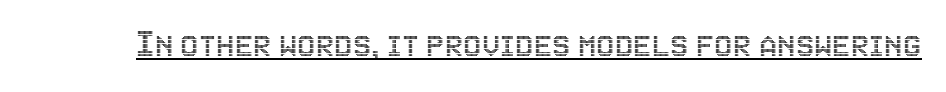
The image shows 41 px condensed type, upright; set normal letter spacing, underlined; a large x-height.
